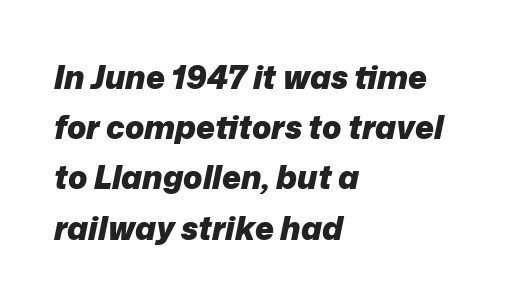
Q: Is the text bold? A: Yes.
Q: Is the text italic (slanted)? A: Yes, it leans right by about 12 degrees.
Q: Is the text underlined? A: No.
Q: How is the paragraph aligned? A: Left-aligned.
Q: Is the spacing between letters normal or unusually wide? A: Normal.
Q: Is the spacing between lines tight, normal or loose? A: Normal.
Q: Width (condensed, normal, or wide)? A: Normal.
Q: Stroke contrast? A: Low.
Q: x-height? A: Medium.
Q: Monospaced? A: No.
